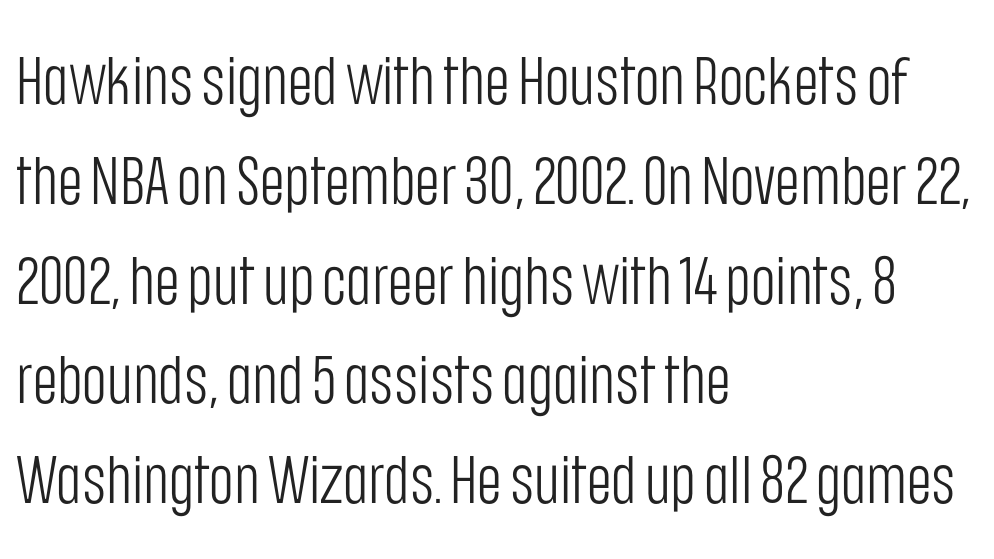
{"serif": "no", "italic": "no", "bold": "no", "weight": "light", "width": "condensed", "stroke_contrast": "low", "x_height": "large", "monospaced": "no", "underline": "no", "align": "left", "line_spacing": "normal", "line_spacing_ratio": 1.49, "letter_spacing": "normal", "letter_spacing_em": 0.0, "glyph_px": 67}
